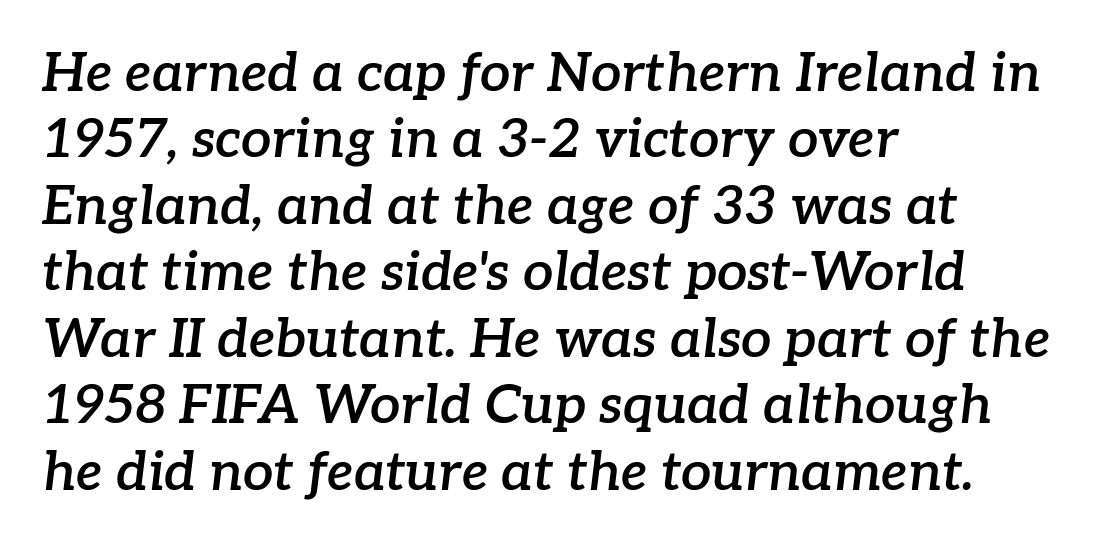
Q: Is the text bold? A: Semi-bold.
Q: Is the text italic (slanted)? A: Yes, it leans right by about 7 degrees.
Q: Is the typeface a serif or a sans-serif typeface? A: Serif.
Q: Is the text underlined? A: No.
Q: How is the paragraph aligned? A: Left-aligned.
Q: Is the spacing between letters normal or unusually wide? A: Normal.
Q: Width (condensed, normal, or wide)? A: Normal.
Q: Stroke contrast? A: Low.
Q: x-height? A: Medium.
Q: Monospaced? A: No.
